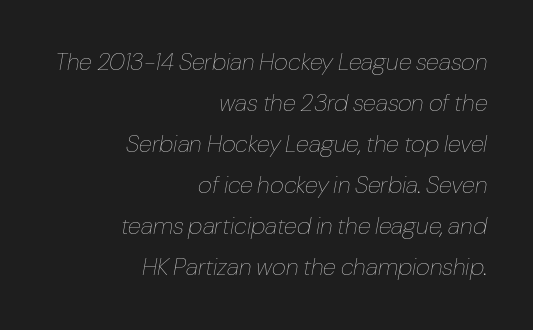
The image shows 24 px text type, italic (leaning right); set right-aligned, line spacing 1.71x, normal letter spacing, not underlined.
